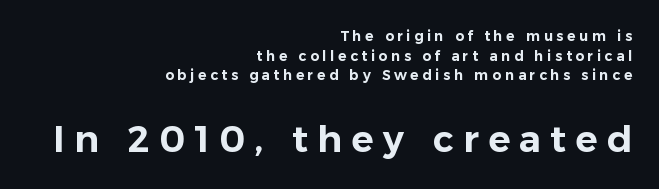
Lines of text with bare space underneath. The leading is moderate, giving the passage an even texture. This rendering uses right alignment, leaving the left contour irregular. The font family rendered here belongs to the sans-serif group. Vertical strokes here are truly vertical. Top chunk: small. Bottom chunk: large.
